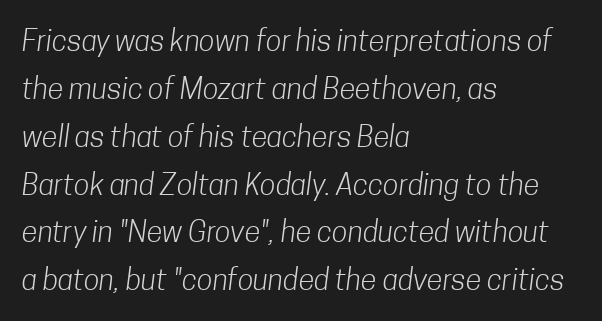
The image shows 29 px light, condensed sans-serif type; set left-aligned, normal line spacing (1.65x), normal letter spacing, not underlined; low stroke contrast and a medium x-height.
